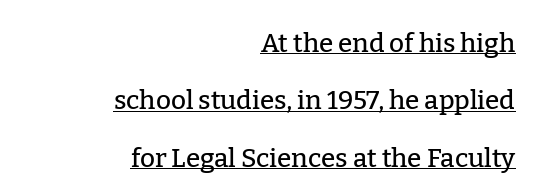
The image shows 26 px text type, upright; set right-aligned, loose line spacing (2.21x), normal letter spacing, underlined.
